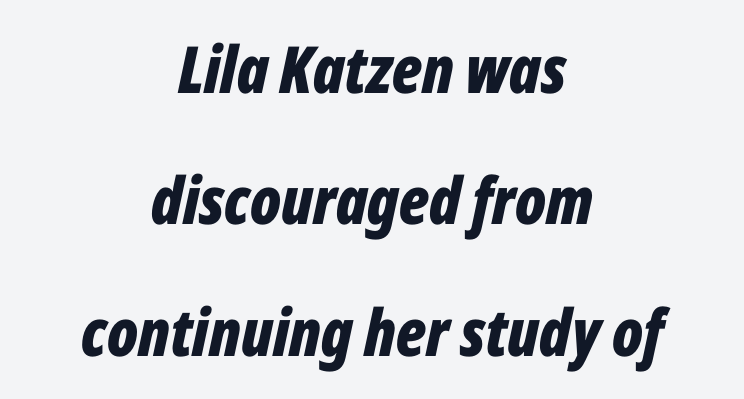
Q: Is the text bold? A: Yes.
Q: Is the text italic (slanted)? A: Yes, it leans right by about 12 degrees.
Q: Is the text underlined? A: No.
Q: How is the paragraph aligned? A: Centered.
Q: Is the spacing between letters normal or unusually wide? A: Normal.
Q: Is the spacing between lines tight, normal or loose? A: Loose.
Q: Width (condensed, normal, or wide)? A: Condensed.
Q: Stroke contrast? A: Low.
Q: x-height? A: Medium.
Q: Monospaced? A: No.
